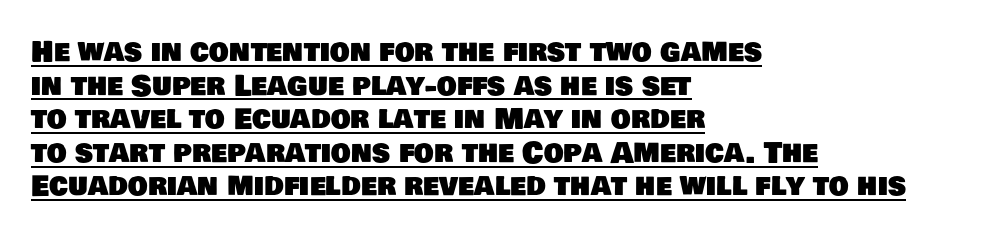
The image shows 28 px sans-serif type; set left-aligned, line spacing 1.2x, normal letter spacing, underlined; low stroke contrast and a large x-height.
